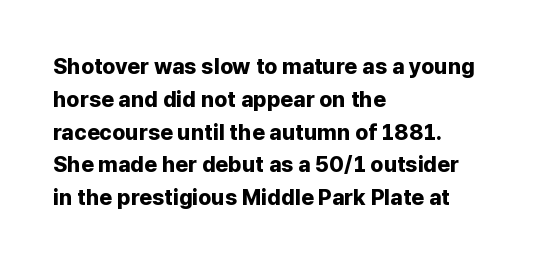
Nobody touched the tracking dial on this one. Alignment: flush left. Tall strokes in this sample are plumb rather than angled. Weight: bold.
